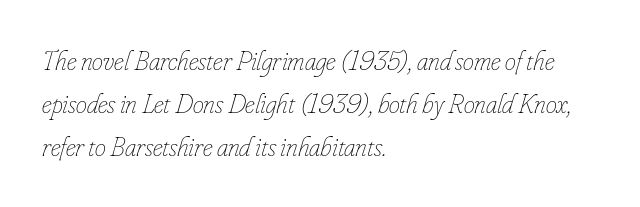
The image shows 28 px thin, condensed type, italic (leaning right); set left-aligned, normal line spacing (1.54x), normal letter spacing, not underlined; low stroke contrast and a small x-height.
